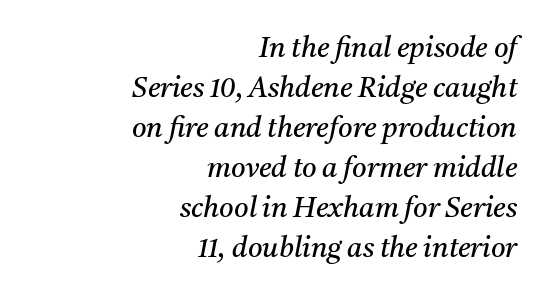
The image shows 28 px regular-weight serif type, italic (leaning right); set right-aligned, normal line spacing (1.43x), normal letter spacing, not underlined; medium stroke contrast and a medium x-height.
